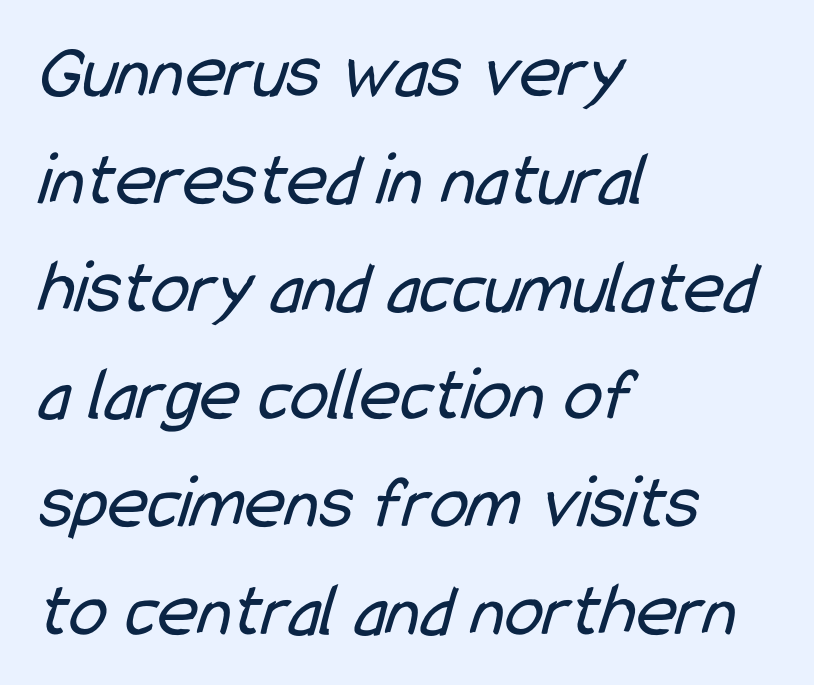
Any mark beneath the type? The region is blank. The letters carry no serifs — their stems end cleanly without finishing strokes. Stroke thickness stays within the range of a standard reading face or lighter. Honestly, the row spacing looks completely unremarkable. The compositor pushed each line to the left boundary.
